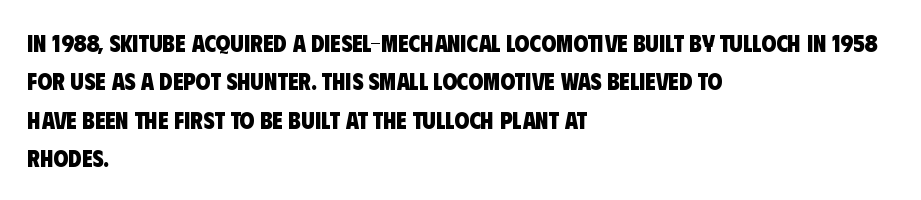
The image shows 24 px bold type; set left-aligned, normal line spacing (1.6x), normal letter spacing, not underlined.
